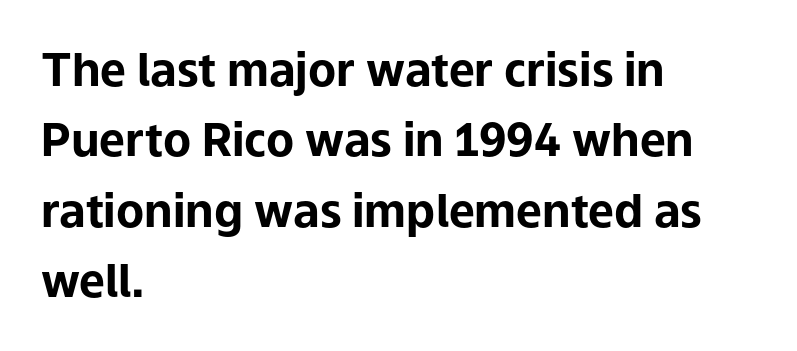
What stands out about the letter spacing? Nothing — it is the standard amount. Notice how thick the strokes are: this is what a full bold looks like. Designer's note — italics off, roman on. Each row of text sits above clean, open space.
